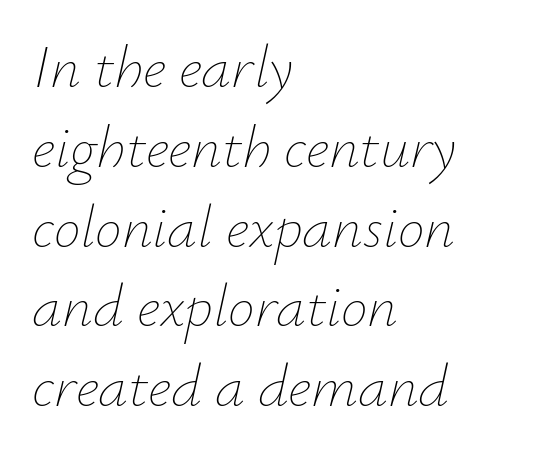
Letters rest on an invisible, unmarked baseline. This sample uses plain, unmodified letter spacing. A typesetter would call this proportional, since set widths differ per character. These lines stack with their left ends in a neat column. Compared with ordinary roman type, these characters are visibly tilted.
